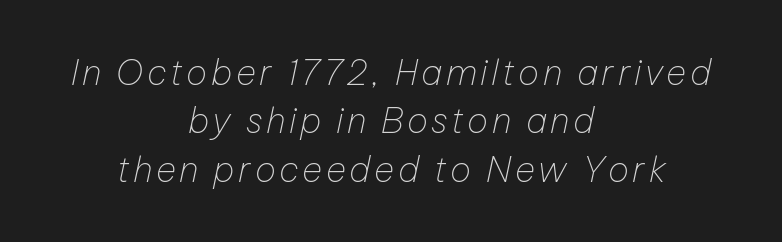
{"italic": "yes", "lean": "right", "slant_degrees": 12, "bold": "no", "weight": "thin", "width": "normal", "stroke_contrast": "low", "x_height": "medium", "monospaced": "no", "underline": "no", "align": "center", "line_spacing": "normal", "line_spacing_ratio": 1.38, "glyph_px": 35}
